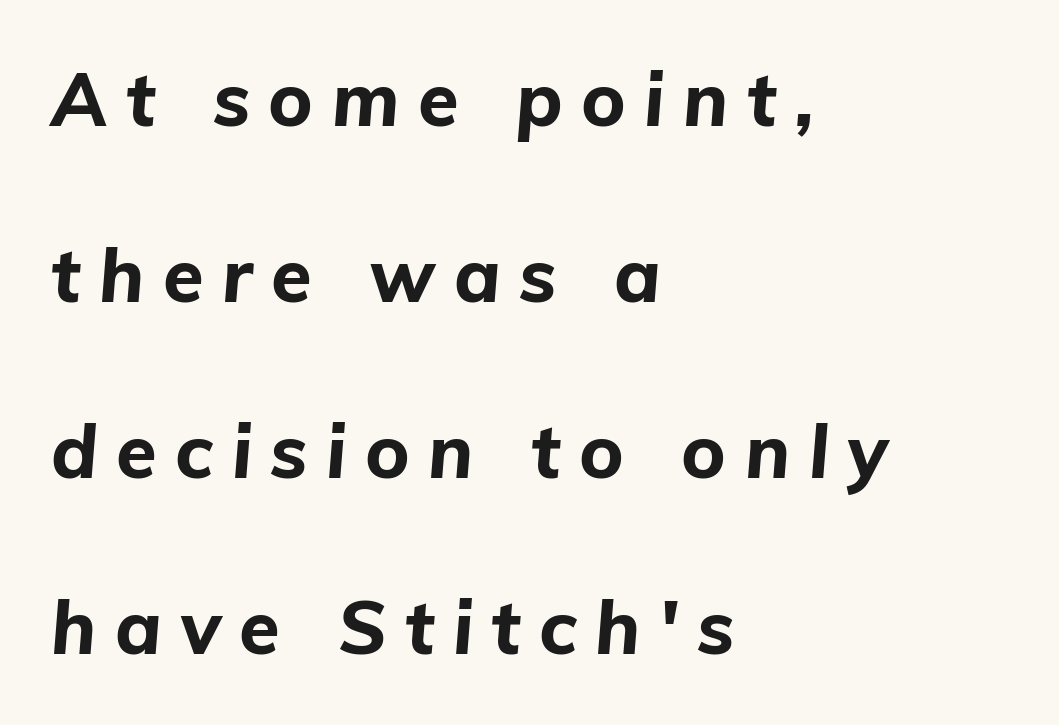
Q: Is the text bold? A: Yes.
Q: Is the text italic (slanted)? A: Yes, it leans right by about 5 degrees.
Q: Is the text underlined? A: No.
Q: How is the paragraph aligned? A: Left-aligned.
Q: Is the spacing between letters normal or unusually wide? A: Unusually wide.
Q: Is the spacing between lines tight, normal or loose? A: Loose.
Q: Width (condensed, normal, or wide)? A: Normal.
Q: Stroke contrast? A: Low.
Q: x-height? A: Medium.
Q: Monospaced? A: No.
